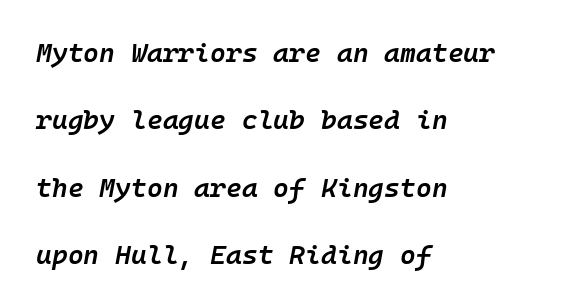
{"italic": "yes", "lean": "right", "slant_degrees": 10, "bold": "semi", "underline": "no", "align": "left", "line_spacing": "loose", "line_spacing_ratio": 2.5, "letter_spacing": "normal", "letter_spacing_em": 0.0, "glyph_px": 27}
